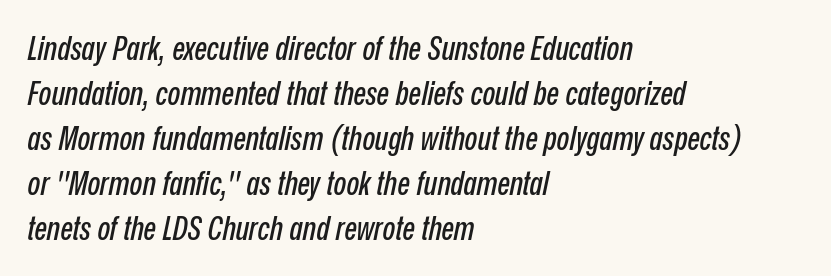
The image shows 33 px condensed type, italic (leaning right); set left-aligned, normal line spacing (1.36x), normal letter spacing, not underlined; low stroke contrast and a medium x-height.
